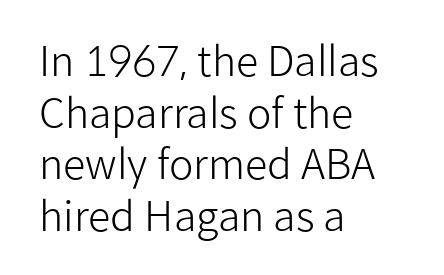
Q: Is the text bold? A: No.
Q: Is the text italic (slanted)? A: No, it is upright.
Q: Is the typeface a serif or a sans-serif typeface? A: Sans-serif.
Q: Is the text underlined? A: No.
Q: How is the paragraph aligned? A: Left-aligned.
Q: Is the spacing between letters normal or unusually wide? A: Normal.
Q: Is the spacing between lines tight, normal or loose? A: Normal.
Q: Width (condensed, normal, or wide)? A: Normal.
Q: Stroke contrast? A: Low.
Q: x-height? A: Medium.
Q: Monospaced? A: No.
